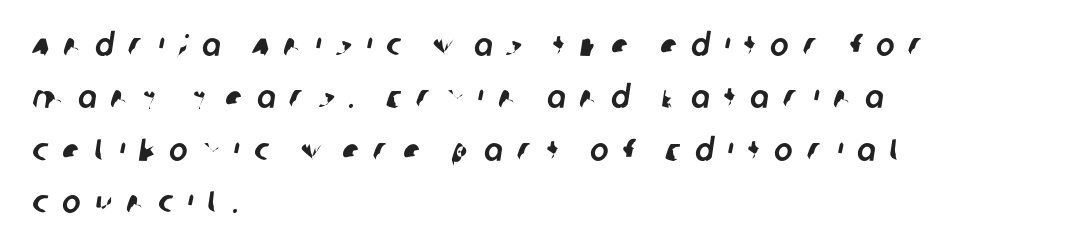
Vertically, the passage feels balanced, rows spaced as you'd expect. Characters follow at a spacing far wider than the type designer built in. The lines in this sample share a left origin and differ only in where they stop. Character widths vary here, with narrow letters taking less room than wide ones.
